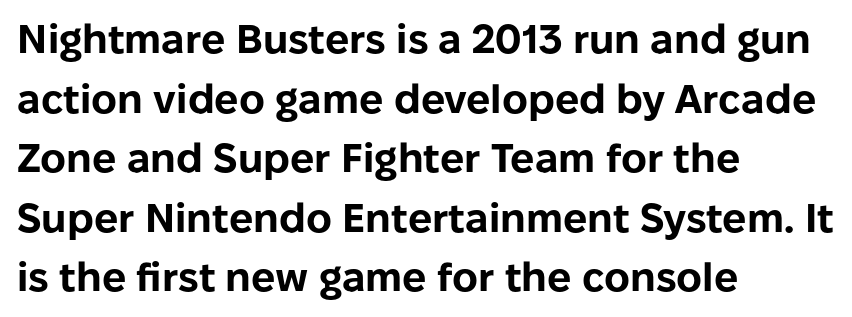
Q: Is the text bold? A: Yes.
Q: Is the text italic (slanted)? A: No, it is upright.
Q: Is the typeface a serif or a sans-serif typeface? A: Sans-serif.
Q: Is the text underlined? A: No.
Q: How is the paragraph aligned? A: Left-aligned.
Q: Is the spacing between letters normal or unusually wide? A: Normal.
Q: Is the spacing between lines tight, normal or loose? A: Normal.
Q: Width (condensed, normal, or wide)? A: Normal.
Q: Stroke contrast? A: Low.
Q: x-height? A: Medium.
Q: Monospaced? A: No.
